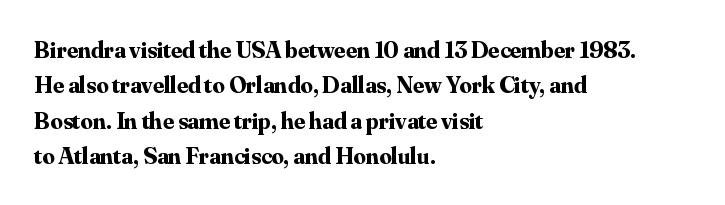
The image shows 24 px bold type, upright; set left-aligned, normal line spacing (1.47x), normal letter spacing, not underlined.
